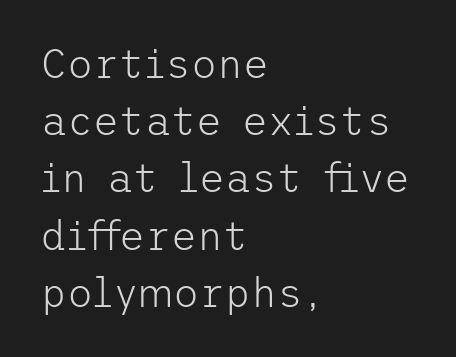
Words float on clear page, feet unadorned. The letters stand upright; this is a roman face. A sans-serif font was chosen for this passage. No chunkiness to these letters — they're not bold. These lines stack with their left ends in a neat column.
